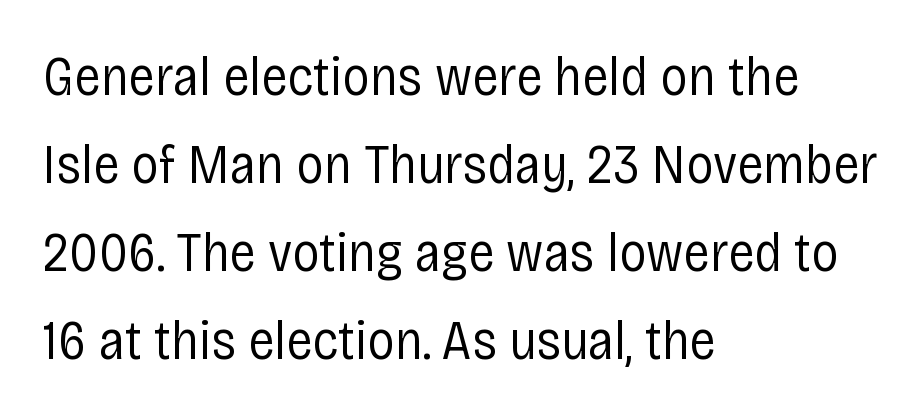
Q: Is the text bold? A: No.
Q: Is the text italic (slanted)? A: No, it is upright.
Q: Is the typeface a serif or a sans-serif typeface? A: Sans-serif.
Q: Is the text underlined? A: No.
Q: How is the paragraph aligned? A: Left-aligned.
Q: Is the spacing between letters normal or unusually wide? A: Normal.
Q: Is the spacing between lines tight, normal or loose? A: Normal.
Q: Width (condensed, normal, or wide)? A: Condensed.
Q: Stroke contrast? A: Low.
Q: x-height? A: Large.
Q: Monospaced? A: No.
